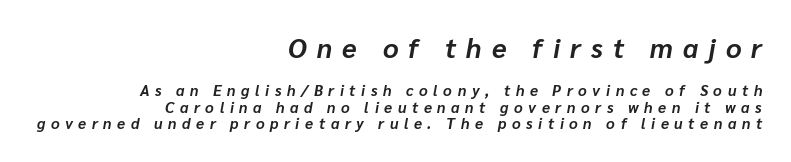
{"italic": "yes", "lean": "right", "slant_degrees": 10, "bold": "yes", "underline": "no", "align": "right", "line_spacing": "tight", "line_spacing_ratio": 1.07, "letter_spacing": "wide", "letter_spacing_em": 0.37, "larger_block": "first", "size_ratio": 1.8, "glyph_px": 27}
